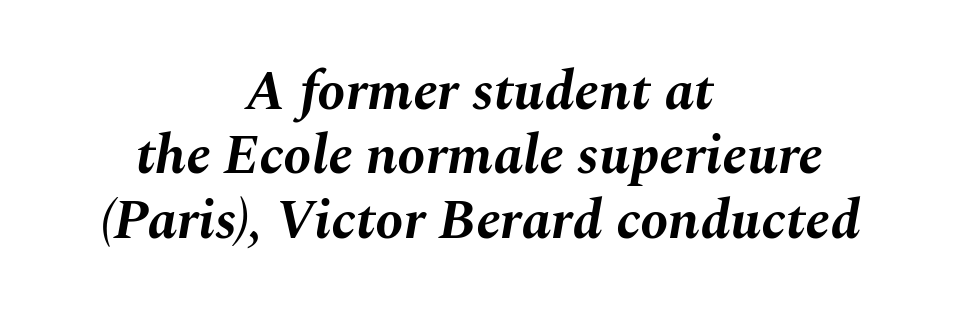
{"italic": "yes", "lean": "right", "slant_degrees": 10, "bold": "yes", "weight": "bold", "width": "normal", "stroke_contrast": "medium", "x_height": "medium", "monospaced": "no", "underline": "no", "align": "center", "line_spacing": "tight", "line_spacing_ratio": 1.15, "letter_spacing": "normal", "letter_spacing_em": 0.0, "glyph_px": 56}
